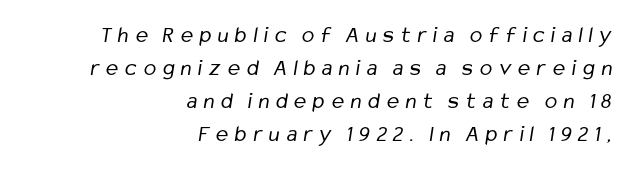
You could only call the tracking loose — the letters float apart. The passage is arranged like a letterhead date or caption credit — flush right. A clean baseline with only descenders dipping below it. Unbolded letterforms with no extra heft. Honestly, the row spacing looks completely unremarkable.
